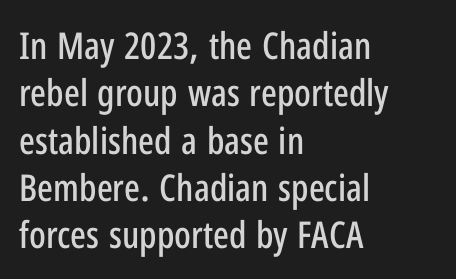
Q: Is the text italic (slanted)? A: No, it is upright.
Q: Is the typeface a serif or a sans-serif typeface? A: Sans-serif.
Q: Is the text underlined? A: No.
Q: How is the paragraph aligned? A: Left-aligned.
Q: Is the spacing between letters normal or unusually wide? A: Normal.
Q: Is the spacing between lines tight, normal or loose? A: Normal.
Q: Width (condensed, normal, or wide)? A: Condensed.
Q: Stroke contrast? A: Low.
Q: x-height? A: Medium.
Q: Monospaced? A: No.
